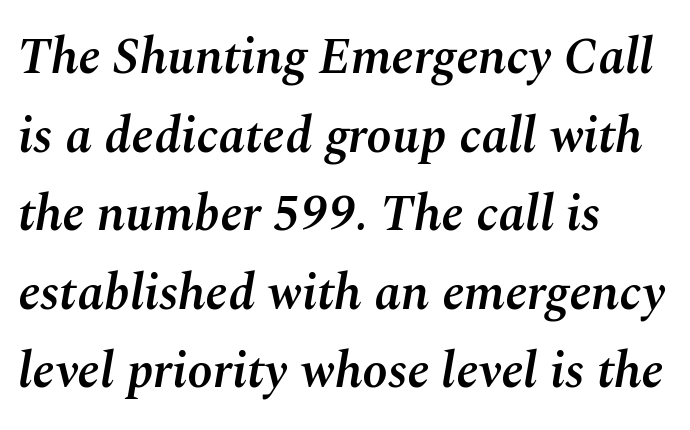
Q: Is the text bold? A: Semi-bold.
Q: Is the text italic (slanted)? A: Yes, it leans right by about 10 degrees.
Q: Is the text underlined? A: No.
Q: How is the paragraph aligned? A: Left-aligned.
Q: Is the spacing between letters normal or unusually wide? A: Normal.
Q: Is the spacing between lines tight, normal or loose? A: Normal.
Q: Width (condensed, normal, or wide)? A: Normal.
Q: Stroke contrast? A: Medium.
Q: x-height? A: Medium.
Q: Monospaced? A: No.
